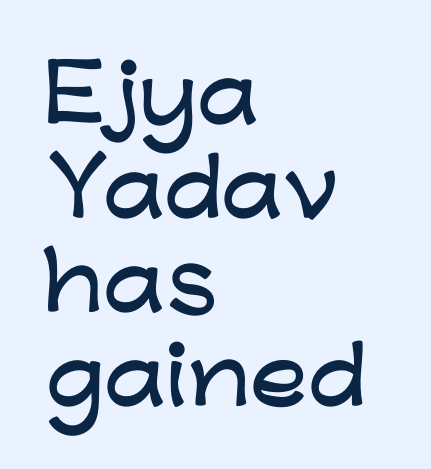
The image shows 77 px wide sans-serif type, upright; set left-aligned, line spacing 1.22x, normal letter spacing, not underlined; low stroke contrast and a medium x-height.
